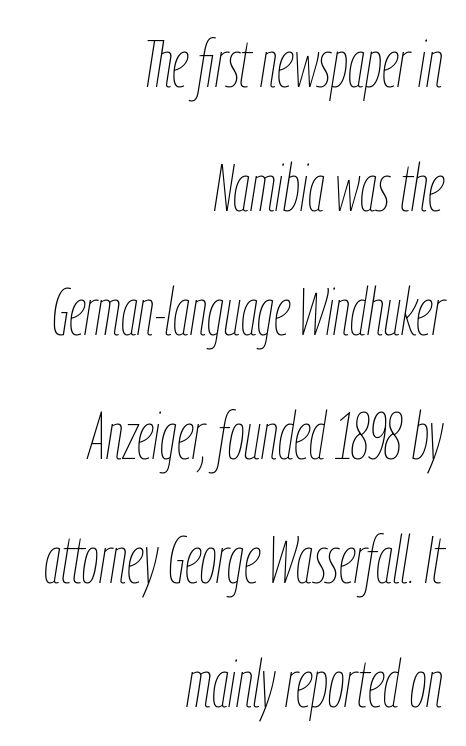
{"italic": "yes", "lean": "right", "slant_degrees": 9, "bold": "no", "weight": "thin", "width": "condensed", "stroke_contrast": "low", "x_height": "medium", "monospaced": "no", "underline": "no", "align": "right", "line_spacing_ratio": 1.88, "letter_spacing": "normal", "letter_spacing_em": 0.0, "glyph_px": 66}
